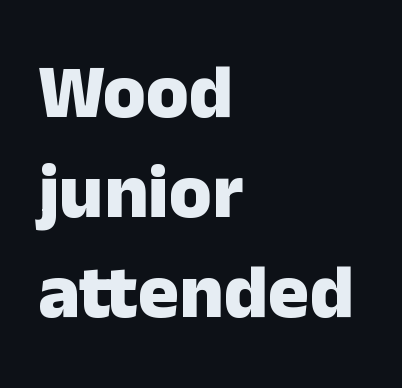
Observe the ordinary spacing: letters are neighbours, not strangers. A typesetter would call this leading conventional body-copy spacing. This rendering uses left alignment, leaving the right contour irregular. The strokes are fattened all the way to bold. Honestly, there is no underline to notice here at all. Classification — sans serif.
